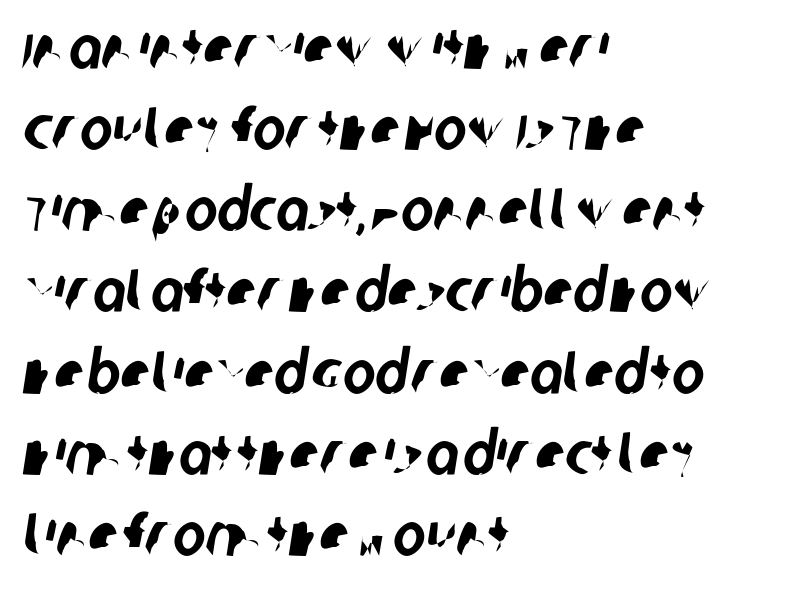
Q: Is the typeface a serif or a sans-serif typeface? A: Sans-serif.
Q: Is the text underlined? A: No.
Q: How is the paragraph aligned? A: Left-aligned.
Q: Is the spacing between letters normal or unusually wide? A: Normal.
Q: Is the spacing between lines tight, normal or loose? A: Normal.
Q: Width (condensed, normal, or wide)? A: Condensed.
Q: Stroke contrast? A: Low.
Q: x-height? A: Large.
Q: Monospaced? A: No.
